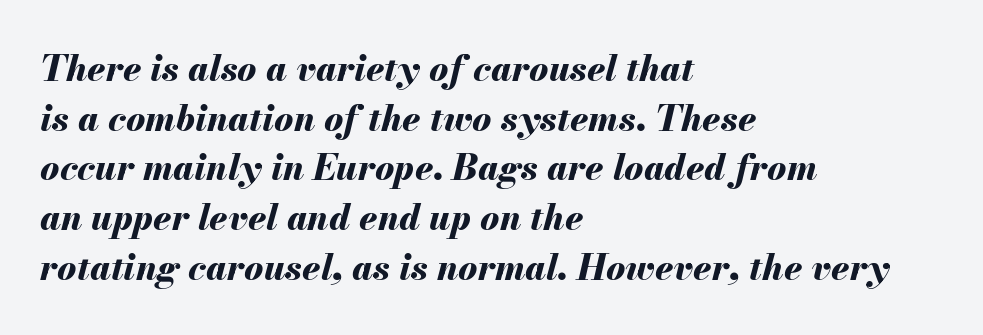
The image shows 36 px bold type, italic (leaning right); set left-aligned, normal line spacing (1.38x), normal letter spacing, not underlined; medium stroke contrast and a small x-height.
